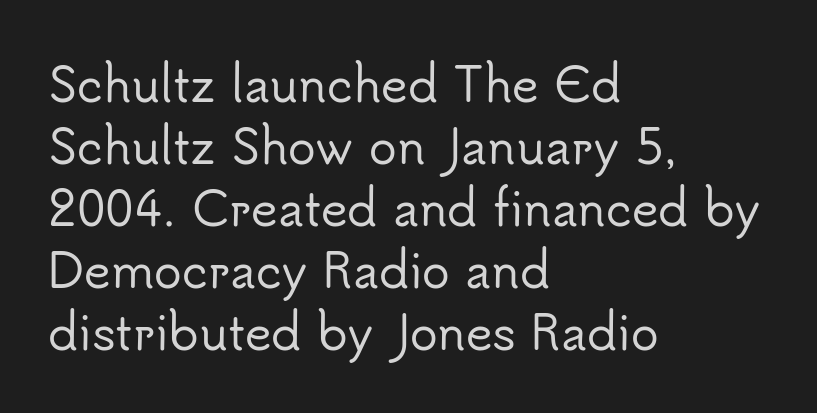
The string is rendered with underlining switched off. Look at the bottom of the vertical strokes: they stop flat, with no serifs. These lines are rendered in a variable-pitch font. The specimen reads as upright at a glance.
